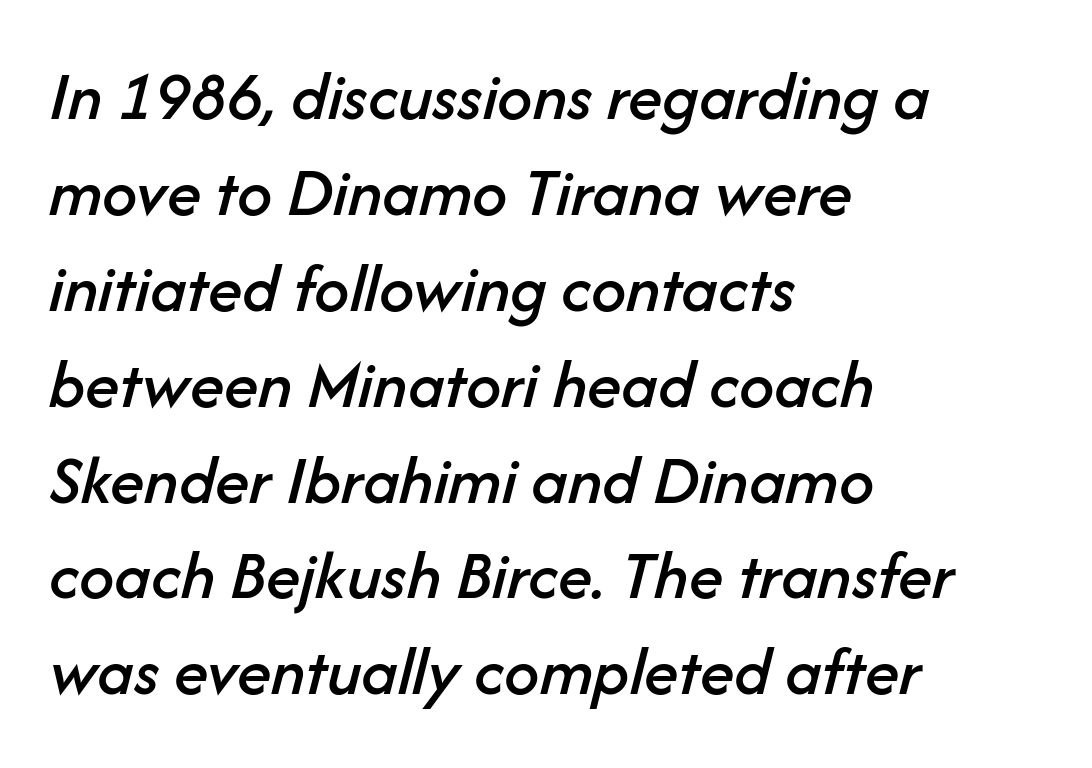
The passage shown is not underscored anywhere. If you measured baseline to baseline, you'd find a middling distance. The letters are slanted; this is an italic face. The face used here is rendered with its standard letterfit. The rag falls on the right side of this text block. The letters advance in unequal steps, a hallmark of proportional type.
